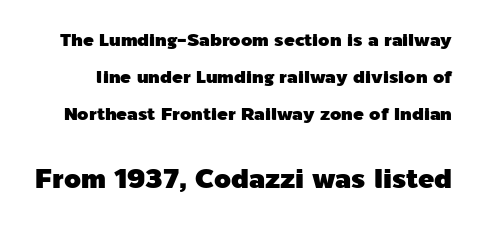
The image shows 27 px text type, upright; set loose line spacing (2.06x), normal letter spacing, not underlined; the second (bottom) block is 1.5x larger.
